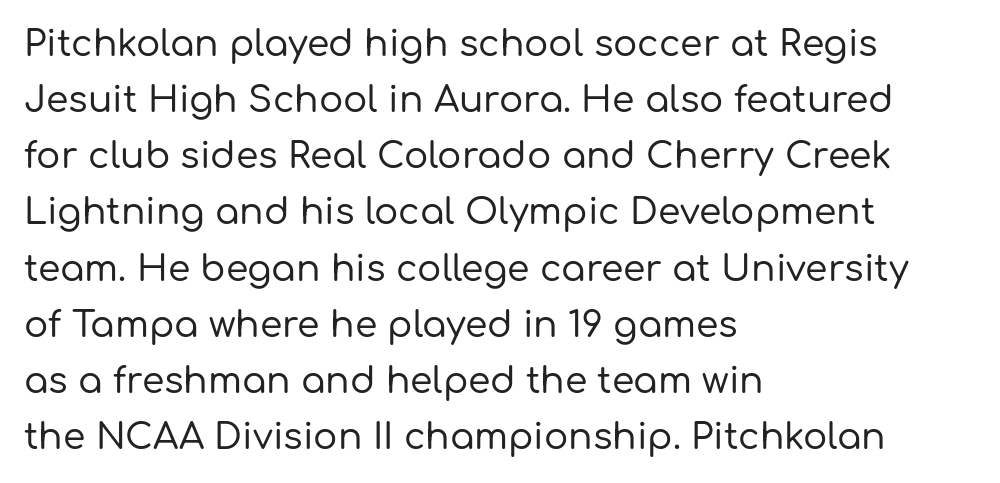
The image shows 36 px sans-serif type, upright; set left-aligned, normal line spacing (1.56x), normal letter spacing, not underlined; low stroke contrast and a medium x-height.
